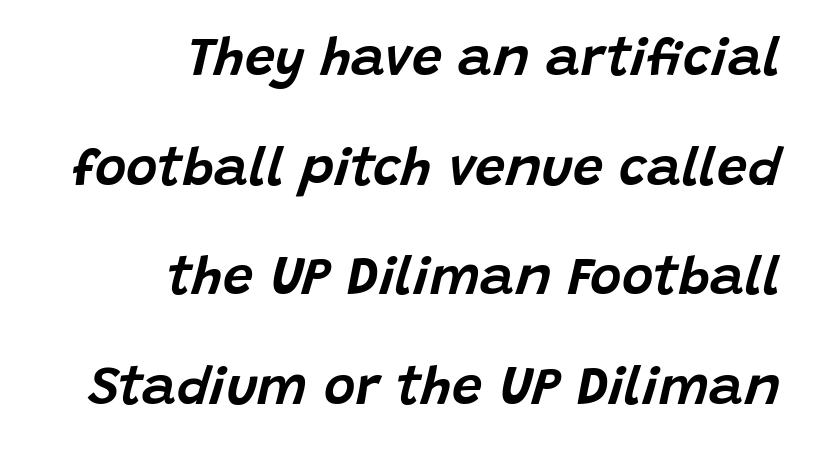
{"italic": "yes", "lean": "right", "slant_degrees": 15, "width": "normal", "stroke_contrast": "low", "x_height": "large", "monospaced": "no", "underline": "no", "align": "right", "line_spacing": "loose", "line_spacing_ratio": 2.03, "letter_spacing": "normal", "letter_spacing_em": 0.0, "glyph_px": 54}
